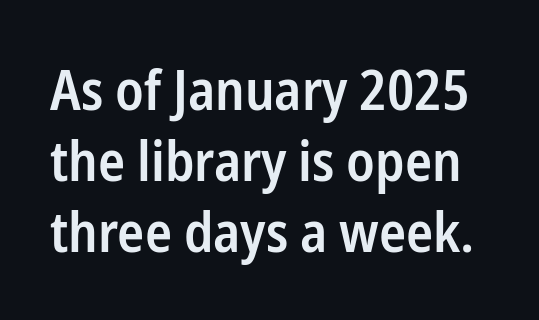
Q: Is the text bold? A: Semi-bold.
Q: Is the text italic (slanted)? A: No, it is upright.
Q: Is the typeface a serif or a sans-serif typeface? A: Sans-serif.
Q: Is the text underlined? A: No.
Q: Is the spacing between letters normal or unusually wide? A: Normal.
Q: Is the spacing between lines tight, normal or loose? A: Normal.
Q: Width (condensed, normal, or wide)? A: Condensed.
Q: Stroke contrast? A: Low.
Q: x-height? A: Medium.
Q: Monospaced? A: No.
